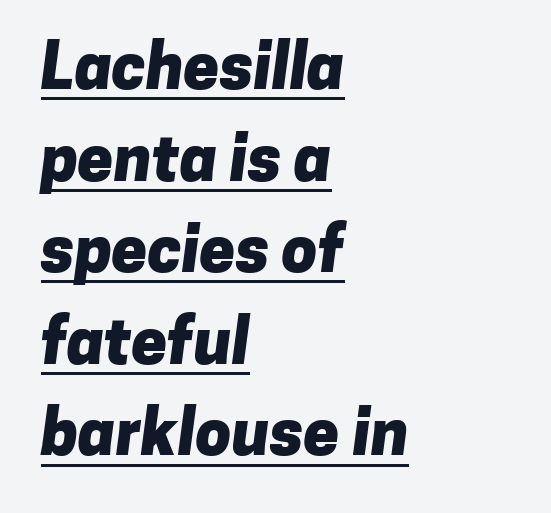
The image shows 64 px heavy sans-serif type; set left-aligned, normal line spacing (1.43x), normal letter spacing, underlined; low stroke contrast and a medium x-height.
